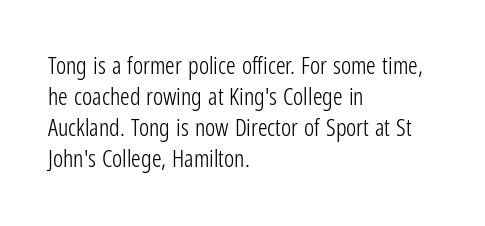
{"italic": "no", "bold": "no", "underline": "no", "align": "left", "line_spacing": "normal", "line_spacing_ratio": 1.29, "letter_spacing": "normal", "letter_spacing_em": 0.0, "glyph_px": 24}
